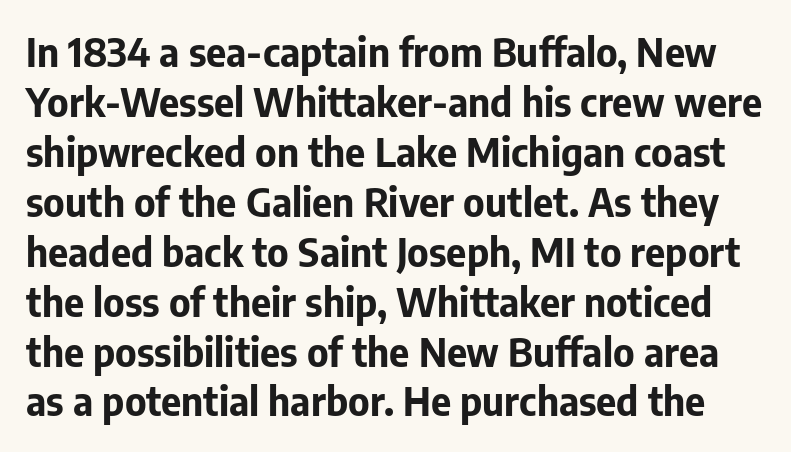
{"serif": "no", "italic": "no", "bold": "yes", "weight": "bold", "width": "normal", "stroke_contrast": "low", "x_height": "medium", "monospaced": "no", "underline": "no", "line_spacing": "normal", "line_spacing_ratio": 1.28, "letter_spacing": "normal", "letter_spacing_em": 0.0, "glyph_px": 39}
